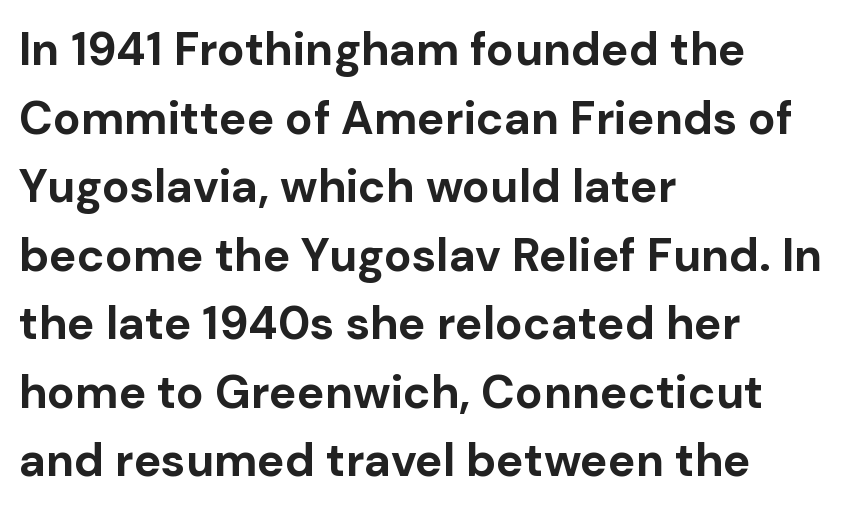
{"serif": "no", "italic": "no", "bold": "yes", "weight": "bold", "width": "normal", "stroke_contrast": "low", "x_height": "medium", "monospaced": "no", "underline": "no", "align": "left", "line_spacing": "normal", "line_spacing_ratio": 1.49, "letter_spacing": "normal", "letter_spacing_em": 0.0, "glyph_px": 46}
